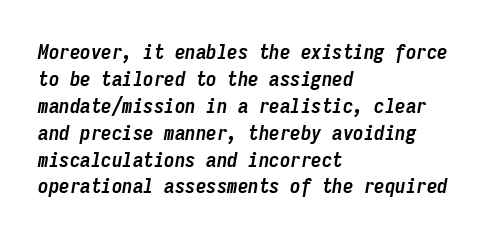
The image shows 21 px bold type, italic (leaning right); set left-aligned, normal line spacing (1.28x), normal letter spacing, not underlined.
